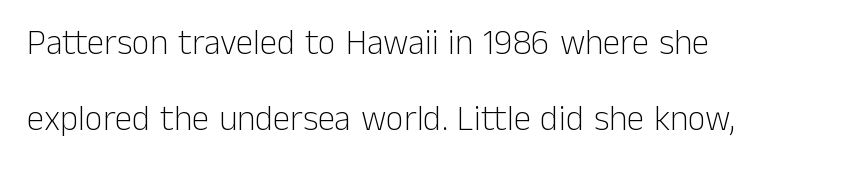
Q: Is the text bold? A: No.
Q: Is the text italic (slanted)? A: No, it is upright.
Q: Is the typeface a serif or a sans-serif typeface? A: Sans-serif.
Q: Is the text underlined? A: No.
Q: How is the paragraph aligned? A: Left-aligned.
Q: Is the spacing between letters normal or unusually wide? A: Normal.
Q: Is the spacing between lines tight, normal or loose? A: Loose.
Q: Width (condensed, normal, or wide)? A: Normal.
Q: Stroke contrast? A: Low.
Q: x-height? A: Medium.
Q: Monospaced? A: No.
